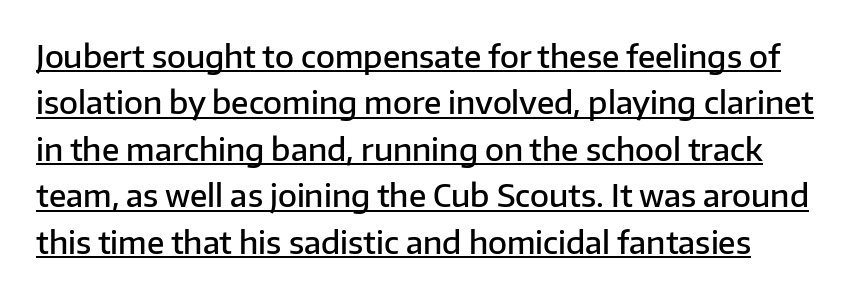
The image shows 31 px semibold sans-serif type, upright; set normal line spacing (1.5x), normal letter spacing, underlined; low stroke contrast and a medium x-height.
